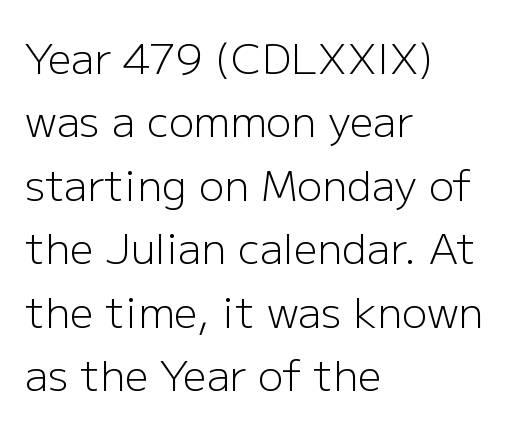
The image shows 42 px light sans-serif type, upright; set left-aligned, normal line spacing (1.51x), normal letter spacing, not underlined; low stroke contrast and a medium x-height.
